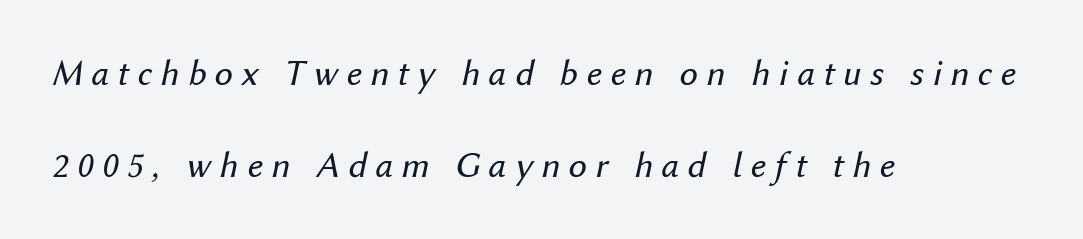
The image shows 37 px regular-weight type, italic (leaning right); set left-aligned, loose line spacing (2.49x), unusually wide letter spacing (+0.23 em), not underlined; medium stroke contrast and a medium x-height.
